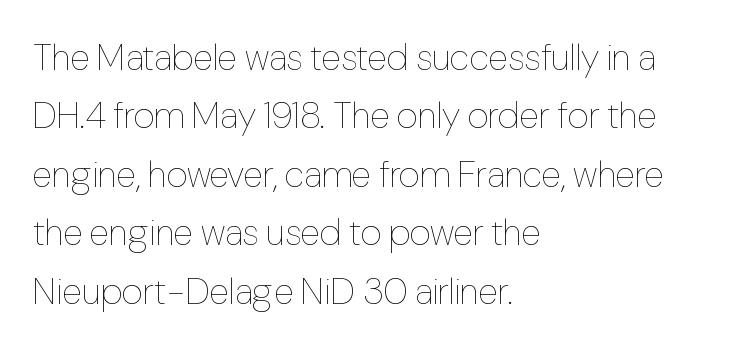
{"italic": "no", "bold": "no", "weight": "thin", "width": "condensed", "stroke_contrast": "low", "x_height": "medium", "monospaced": "no", "underline": "no", "align": "left", "line_spacing": "normal", "line_spacing_ratio": 1.58, "letter_spacing": "normal", "letter_spacing_em": 0.0, "glyph_px": 37}
